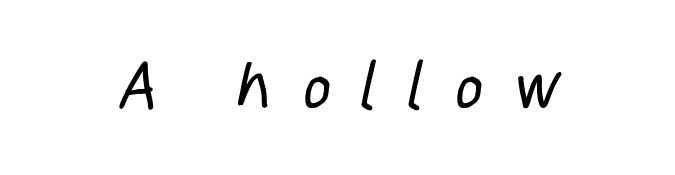
{"serif": "no", "width": "condensed", "stroke_contrast": "low", "x_height": "medium", "monospaced": "no", "underline": "no", "letter_spacing": "wide", "letter_spacing_em": 0.47, "glyph_px": 66}
